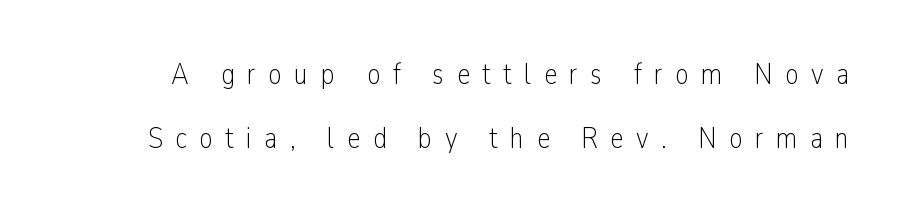
{"serif": "no", "italic": "no", "bold": "no", "weight": "light", "width": "condensed", "stroke_contrast": "low", "x_height": "medium", "monospaced": "no", "underline": "no", "line_spacing": "loose", "line_spacing_ratio": 2.12, "letter_spacing": "wide", "letter_spacing_em": 0.42, "glyph_px": 30}
